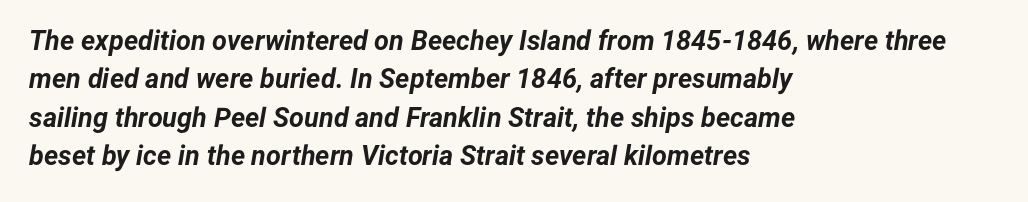
Q: Is the text bold? A: Yes.
Q: Is the text italic (slanted)? A: Yes, it leans right by about 12 degrees.
Q: Is the text underlined? A: No.
Q: How is the paragraph aligned? A: Left-aligned.
Q: Is the spacing between letters normal or unusually wide? A: Normal.
Q: Is the spacing between lines tight, normal or loose? A: Normal.
